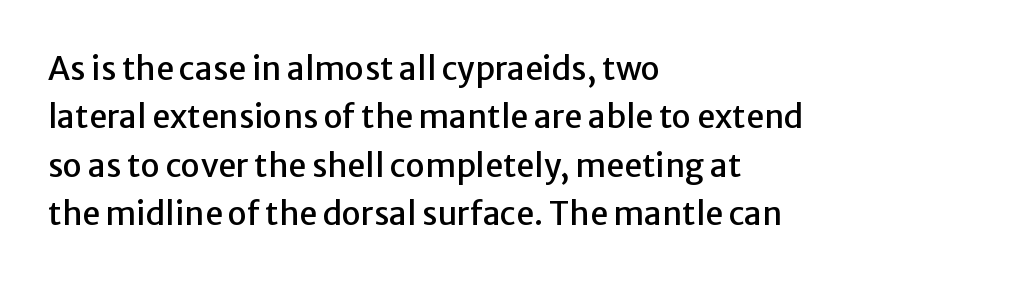
{"serif": "no", "italic": "no", "width": "normal", "stroke_contrast": "low", "x_height": "medium", "monospaced": "no", "underline": "no", "align": "left", "line_spacing": "normal", "line_spacing_ratio": 1.51, "letter_spacing": "normal", "letter_spacing_em": 0.0, "glyph_px": 32}
